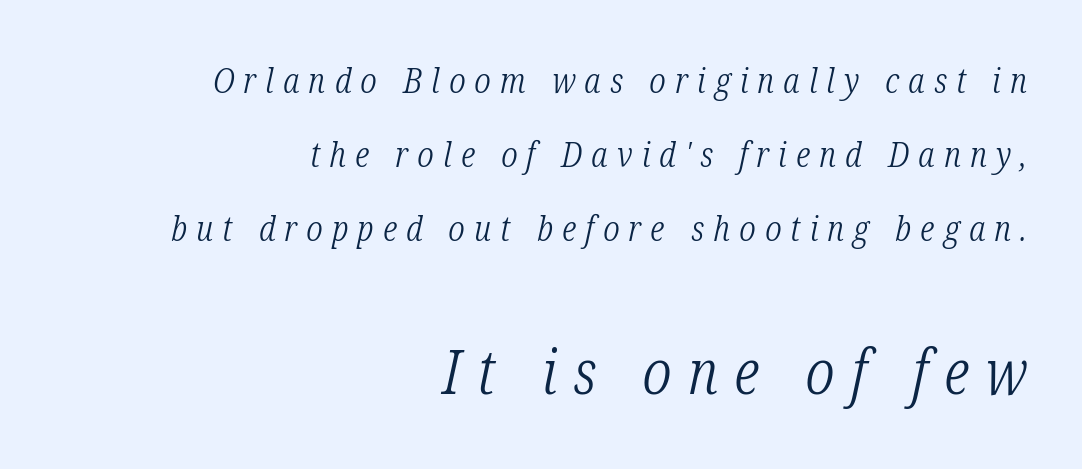
{"serif": "yes", "italic": "yes", "lean": "right", "slant_degrees": 12, "bold": "no", "weight": "light", "width": "condensed", "stroke_contrast": "low", "x_height": "medium", "monospaced": "no", "underline": "no", "align": "right", "line_spacing": "loose", "line_spacing_ratio": 2.12, "letter_spacing": "wide", "letter_spacing_em": 0.26, "larger_block": "second", "size_ratio": 1.77, "glyph_px": 62}
